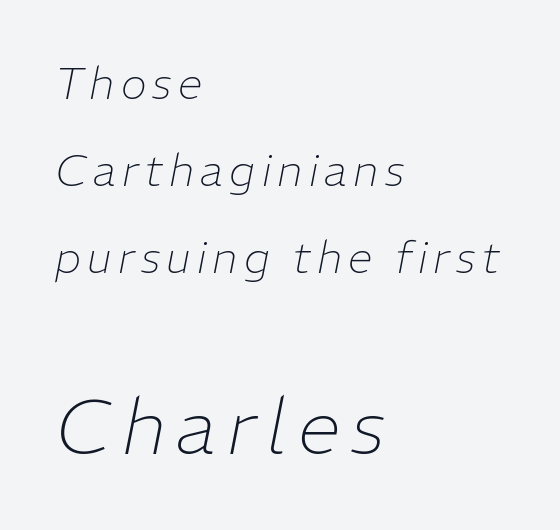
Q: Is the text bold? A: No.
Q: Is the text italic (slanted)? A: Yes, it leans right by about 11 degrees.
Q: Is the text underlined? A: No.
Q: How is the paragraph aligned? A: Left-aligned.
Q: Is the spacing between lines tight, normal or loose? A: Loose.
Q: Which block of text is set in a larger size, the first (top) or the second (bottom)? A: The second (bottom) one.
Q: Width (condensed, normal, or wide)? A: Normal.
Q: Stroke contrast? A: Low.
Q: x-height? A: Medium.
Q: Monospaced? A: No.
